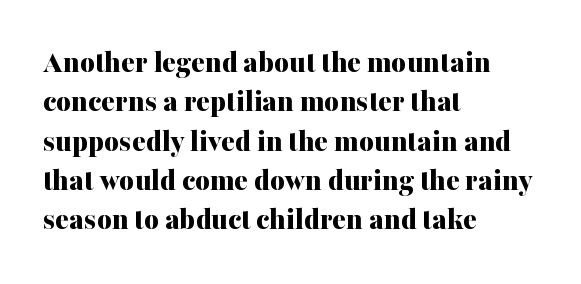
The image shows 32 px bold serif type, upright; set left-aligned, line spacing 1.23x, normal letter spacing, not underlined; medium stroke contrast and a medium x-height.
